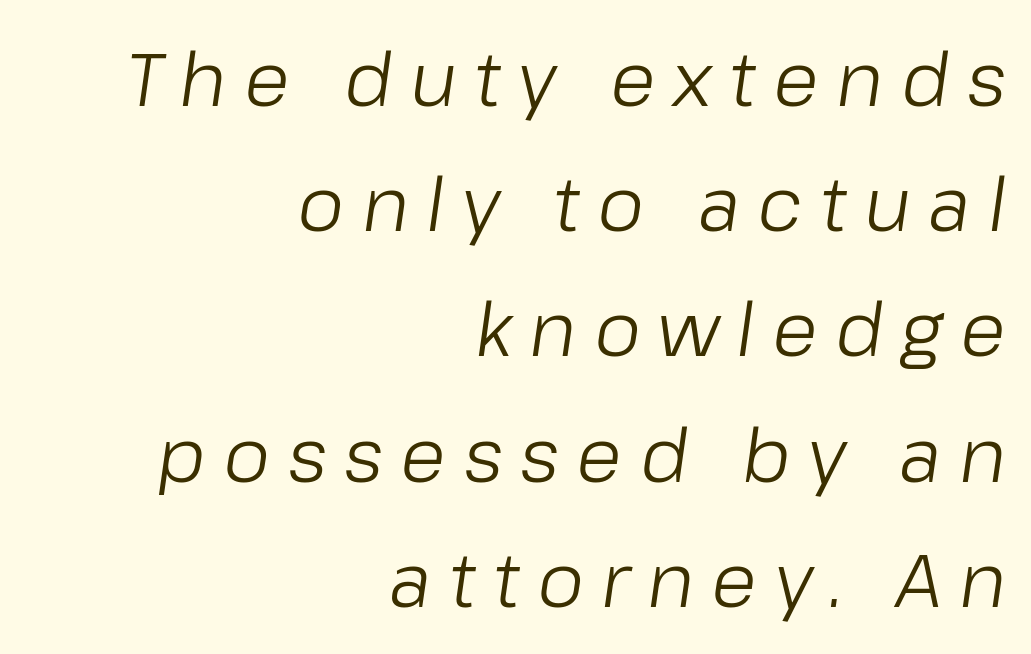
The image shows 75 px light type, italic (leaning right); set right-aligned, normal line spacing (1.67x), unusually wide letter spacing (+0.23 em), not underlined; low stroke contrast and a medium x-height.
